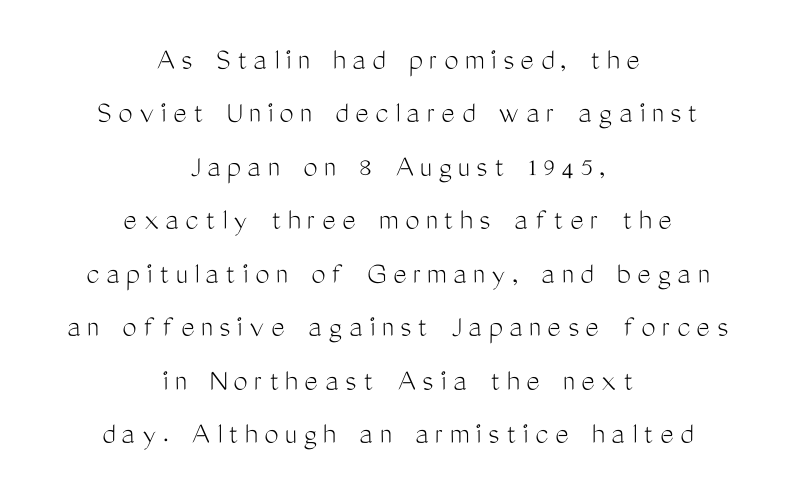
The image shows 32 px light, condensed sans-serif type, upright; set centered, normal line spacing (1.67x), unusually wide letter spacing (+0.2 em), not underlined; medium stroke contrast and a medium x-height.
